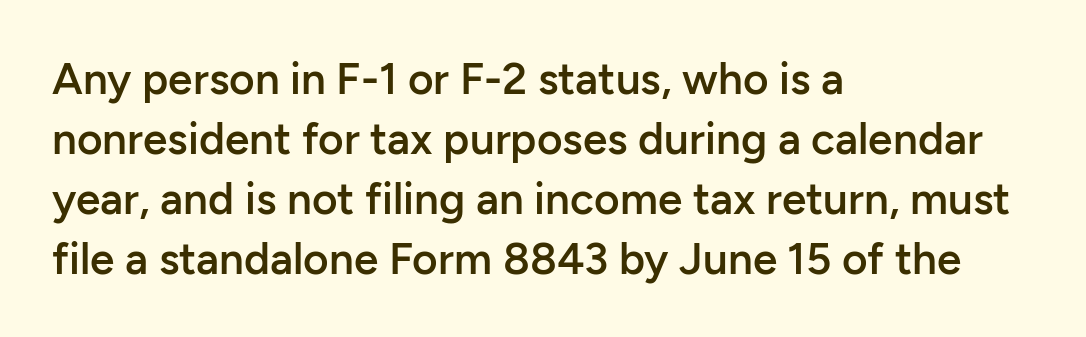
Q: Is the text bold? A: Semi-bold.
Q: Is the text italic (slanted)? A: No, it is upright.
Q: Is the typeface a serif or a sans-serif typeface? A: Sans-serif.
Q: Is the text underlined? A: No.
Q: How is the paragraph aligned? A: Left-aligned.
Q: Is the spacing between letters normal or unusually wide? A: Normal.
Q: Is the spacing between lines tight, normal or loose? A: Normal.
Q: Width (condensed, normal, or wide)? A: Normal.
Q: Stroke contrast? A: Low.
Q: x-height? A: Medium.
Q: Monospaced? A: No.
